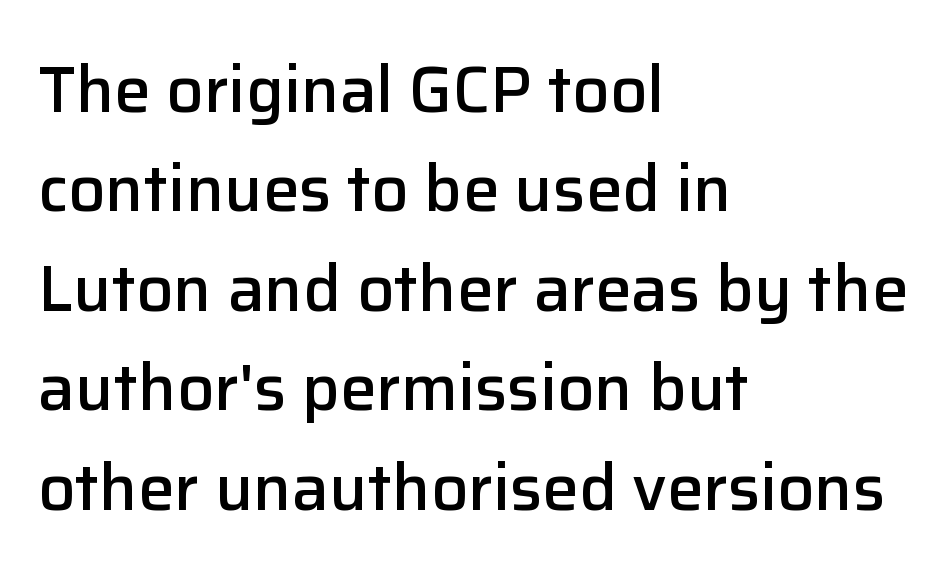
The passage shown has conventional tracking throughout. Do the characters align in a grid? No, the font is proportional. The text was rendered using a sans face with plain stroke endings. In terms of weight, the rendering is demibold, just under bold.
